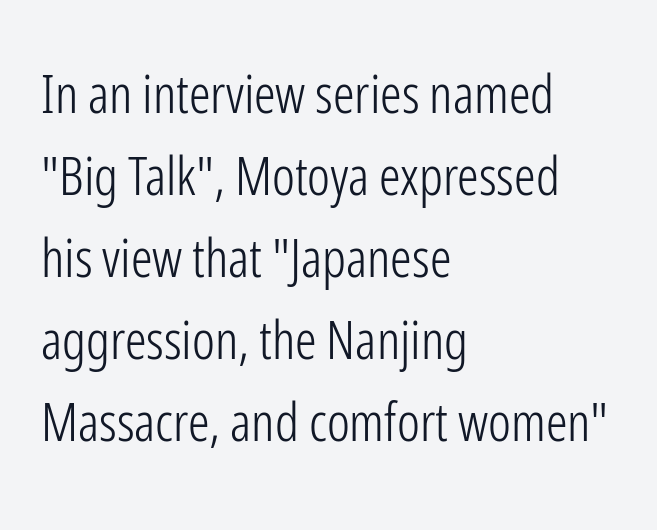
Q: Is the text bold? A: No.
Q: Is the text italic (slanted)? A: No, it is upright.
Q: Is the typeface a serif or a sans-serif typeface? A: Sans-serif.
Q: Is the text underlined? A: No.
Q: How is the paragraph aligned? A: Left-aligned.
Q: Is the spacing between letters normal or unusually wide? A: Normal.
Q: Is the spacing between lines tight, normal or loose? A: Normal.
Q: Width (condensed, normal, or wide)? A: Condensed.
Q: Stroke contrast? A: Low.
Q: x-height? A: Medium.
Q: Monospaced? A: No.
